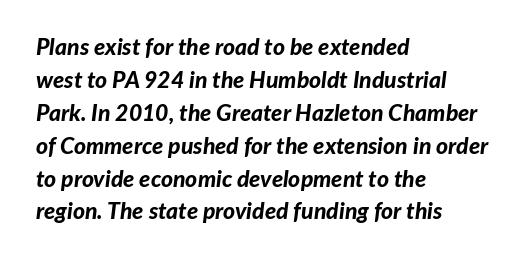
The image shows 23 px bold type, italic (leaning right); set left-aligned, normal line spacing (1.43x), normal letter spacing, not underlined.
